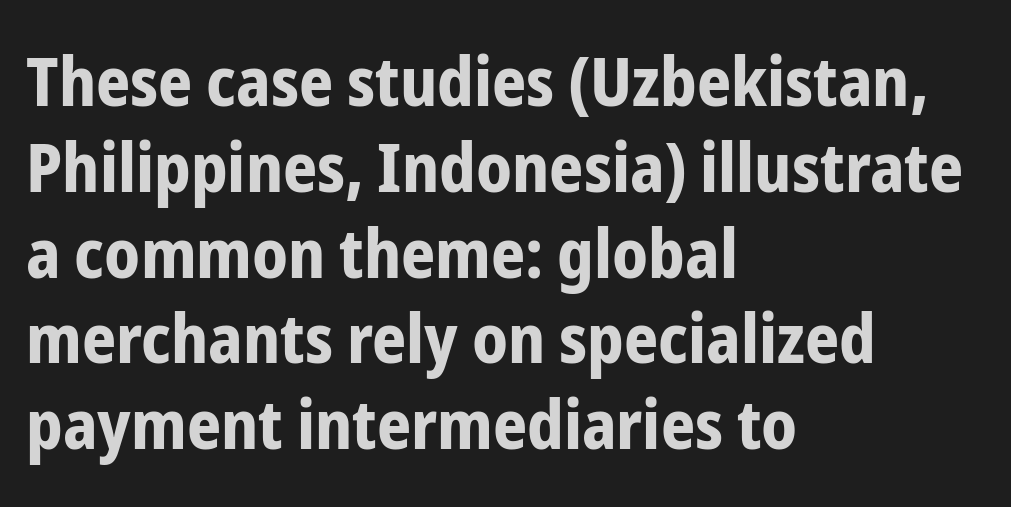
Q: Is the text bold? A: Yes.
Q: Is the text italic (slanted)? A: No, it is upright.
Q: Is the typeface a serif or a sans-serif typeface? A: Sans-serif.
Q: Is the text underlined? A: No.
Q: How is the paragraph aligned? A: Left-aligned.
Q: Is the spacing between letters normal or unusually wide? A: Normal.
Q: Is the spacing between lines tight, normal or loose? A: Normal.
Q: Width (condensed, normal, or wide)? A: Condensed.
Q: Stroke contrast? A: Low.
Q: x-height? A: Medium.
Q: Monospaced? A: No.
